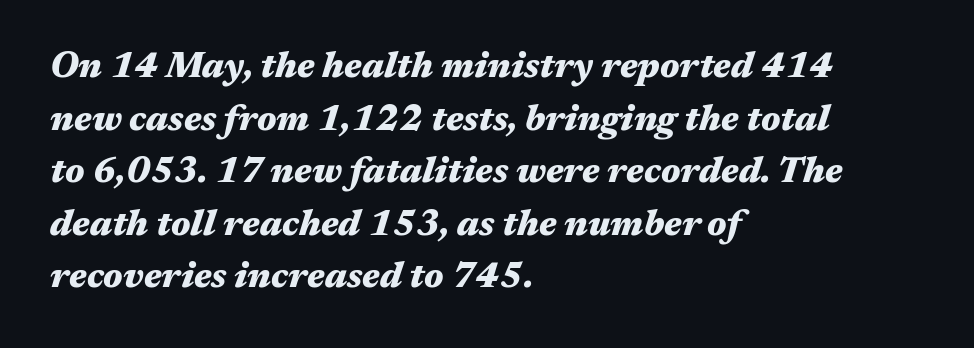
Q: Is the text bold? A: Yes.
Q: Is the text italic (slanted)? A: Yes, it leans right by about 17 degrees.
Q: Is the text underlined? A: No.
Q: How is the paragraph aligned? A: Left-aligned.
Q: Is the spacing between letters normal or unusually wide? A: Normal.
Q: Is the spacing between lines tight, normal or loose? A: Normal.
Q: Width (condensed, normal, or wide)? A: Wide.
Q: Stroke contrast? A: Medium.
Q: x-height? A: Medium.
Q: Monospaced? A: No.
